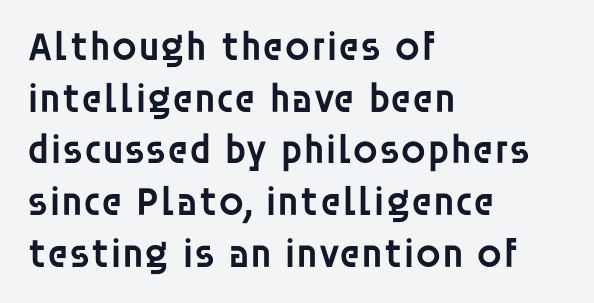
The image shows 41 px semibold sans-serif type, upright; set left-aligned, normal line spacing (1.26x), normal letter spacing, not underlined; low stroke contrast and a large x-height.
